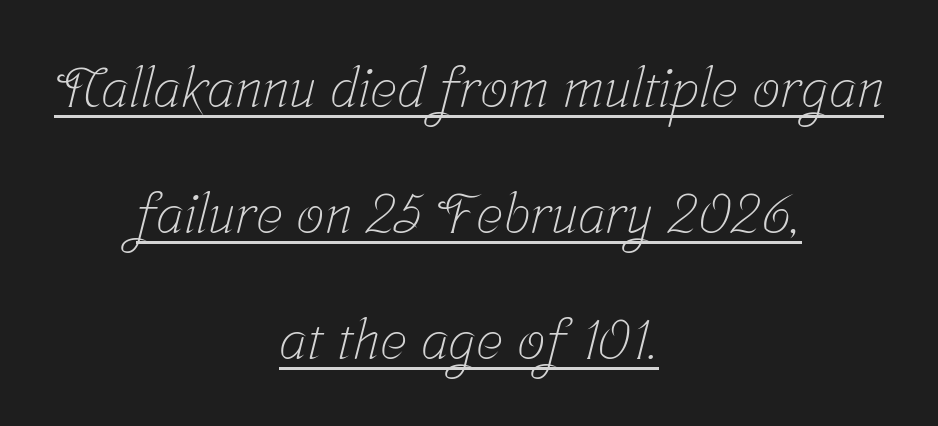
A quiet, ordinary-to-light weight characterises the typeface. Classification — serif. The tracking reads as untouched default to a designer's eye. Underline: present.
